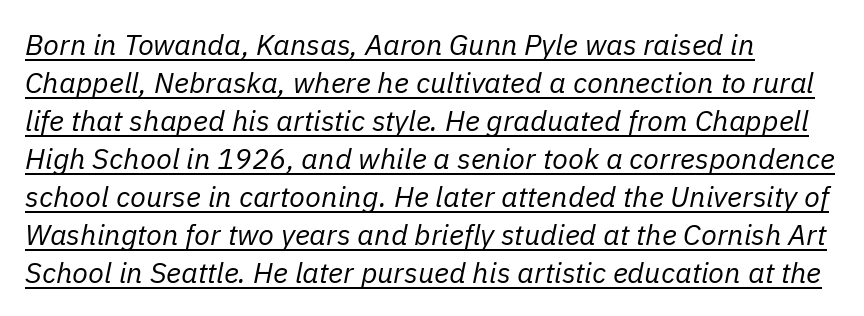
{"italic": "yes", "lean": "right", "slant_degrees": 11, "bold": "no", "weight": "regular", "width": "normal", "stroke_contrast": "low", "x_height": "medium", "monospaced": "no", "underline": "yes", "align": "left", "line_spacing": "normal", "line_spacing_ratio": 1.31, "letter_spacing": "normal", "letter_spacing_em": 0.0, "glyph_px": 29}
